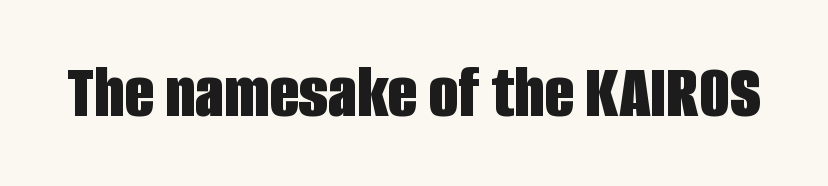
Q: Is the text bold? A: Yes.
Q: Is the text italic (slanted)? A: No, it is upright.
Q: Is the typeface a serif or a sans-serif typeface? A: Sans-serif.
Q: Is the text underlined? A: No.
Q: Is the spacing between letters normal or unusually wide? A: Normal.
Q: Width (condensed, normal, or wide)? A: Condensed.
Q: Stroke contrast? A: Low.
Q: x-height? A: Large.
Q: Monospaced? A: No.
